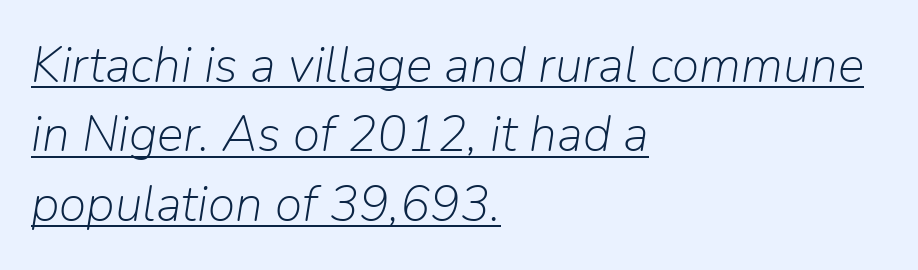
Quick note: underline on. Here the designer chose a conventional face with non-uniform glyph widths. Characters are canted at an angle relative to the baseline's perpendicular. The line-height multiplier appears to be the usual default.
